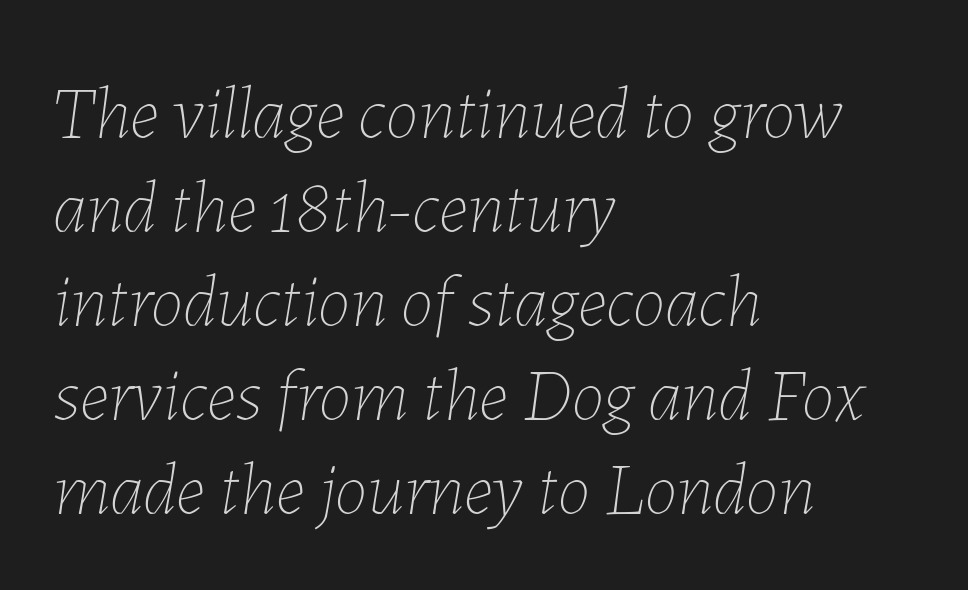
A typesetter would call this proportional, since set widths differ per character. The horizontal fit of the characters is conventional and even. The space directly below the letters is spotless. Posture: slanted.
